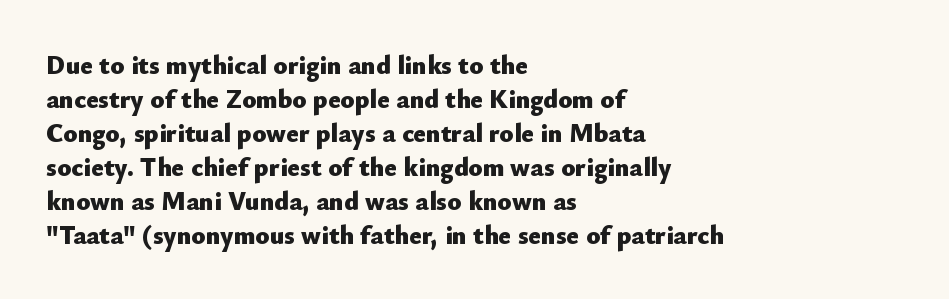
Q: Is the text bold? A: Yes.
Q: Is the text italic (slanted)? A: No, it is upright.
Q: Is the text underlined? A: No.
Q: How is the paragraph aligned? A: Left-aligned.
Q: Is the spacing between letters normal or unusually wide? A: Normal.
Q: Is the spacing between lines tight, normal or loose? A: Normal.
